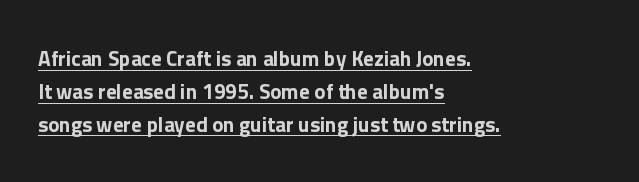
{"italic": "no", "underline": "yes", "align": "left", "line_spacing": "normal", "line_spacing_ratio": 1.56, "letter_spacing": "normal", "letter_spacing_em": 0.0, "glyph_px": 21}
